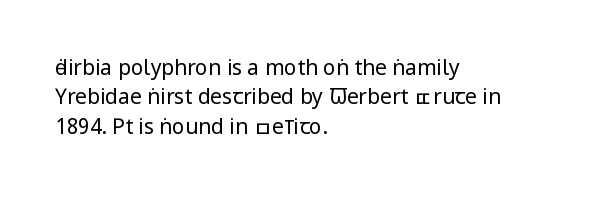
{"italic": "no", "bold": "no", "underline": "no", "align": "left", "line_spacing": "normal", "line_spacing_ratio": 1.4, "letter_spacing": "normal", "letter_spacing_em": 0.0, "glyph_px": 21}
